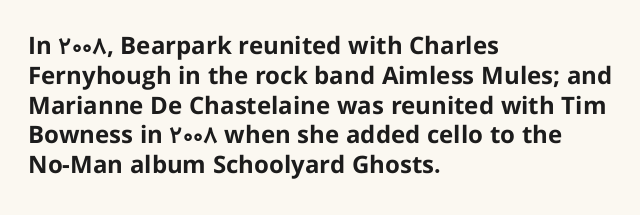
Q: Is the text bold? A: Yes.
Q: Is the text italic (slanted)? A: No, it is upright.
Q: Is the text underlined? A: No.
Q: How is the paragraph aligned? A: Left-aligned.
Q: Is the spacing between letters normal or unusually wide? A: Normal.
